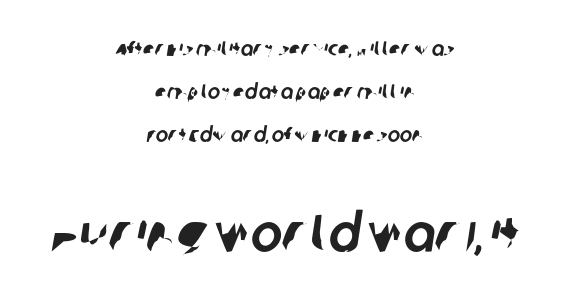
Q: Is the typeface a serif or a sans-serif typeface? A: Sans-serif.
Q: Is the text underlined? A: No.
Q: How is the paragraph aligned? A: Centered.
Q: Is the spacing between letters normal or unusually wide? A: Normal.
Q: Is the spacing between lines tight, normal or loose? A: Loose.
Q: Which block of text is set in a larger size, the first (top) or the second (bottom)? A: The second (bottom) one.
Q: Width (condensed, normal, or wide)? A: Normal.
Q: Stroke contrast? A: Low.
Q: x-height? A: Large.
Q: Monospaced? A: No.
